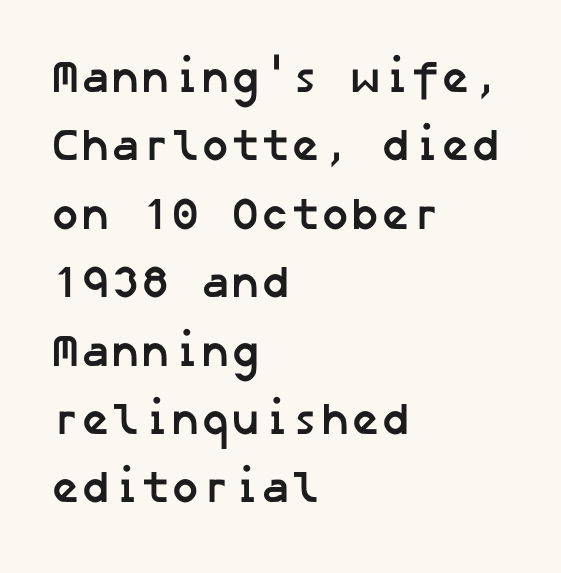
Chunky letters — that's bold for sure. Regular leading. Lines of text with bare space underneath. The line texture is even and compact thanks to regular tracking. This sample uses a sans-serif face.
